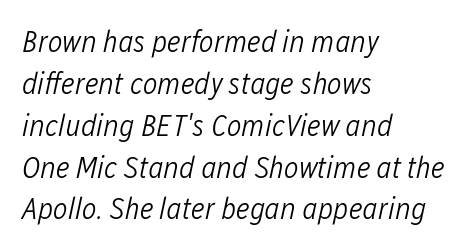
Left-aligned paragraph, ragged on the right. Think of a printed novel: that variable character pitch is what you see here. Tracking here is standard; glyphs follow each other at the usual distance. These lines were composed using italics. Glance below the letters and you will spot only blank space. The typeface has the unassuming heft of standard copy or less.
